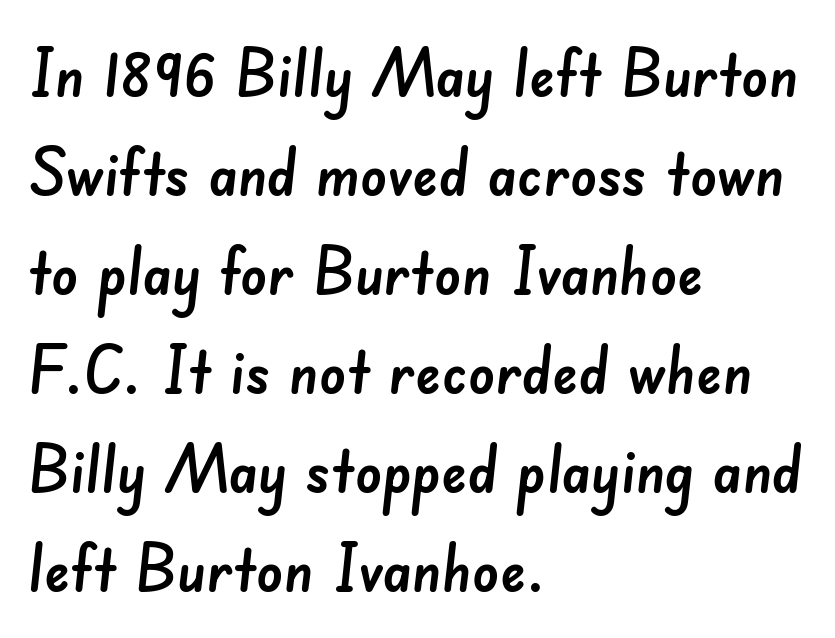
The image shows 66 px sans-serif type; set left-aligned, normal line spacing (1.5x), normal letter spacing, not underlined; low stroke contrast and a small x-height.
